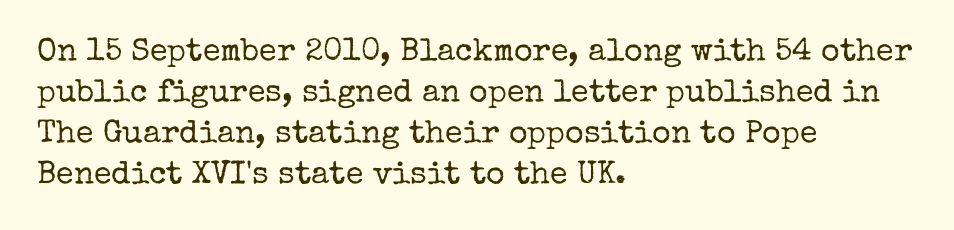
{"serif": "yes", "italic": "no", "bold": "no", "weight": "regular", "width": "normal", "stroke_contrast": "low", "x_height": "medium", "monospaced": "no", "underline": "no", "align": "left", "line_spacing": "normal", "line_spacing_ratio": 1.28, "letter_spacing": "normal", "letter_spacing_em": 0.0, "glyph_px": 32}
